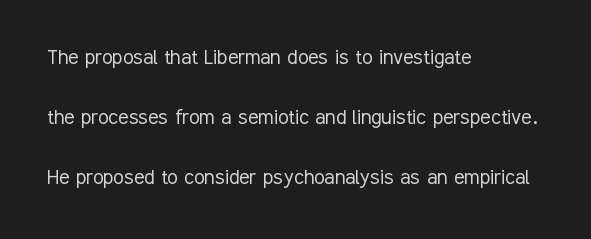
{"italic": "no", "bold": "no", "underline": "no", "align": "left", "line_spacing": "loose", "line_spacing_ratio": 2.49, "letter_spacing": "normal", "letter_spacing_em": 0.0, "glyph_px": 24}
